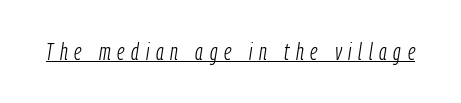
{"italic": "yes", "lean": "right", "slant_degrees": 9, "bold": "no", "underline": "yes", "letter_spacing": "wide", "letter_spacing_em": 0.29, "glyph_px": 23}
